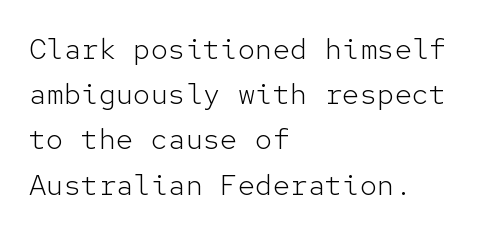
Q: Is the text bold? A: No.
Q: Is the text italic (slanted)? A: No, it is upright.
Q: Is the typeface a serif or a sans-serif typeface? A: Sans-serif.
Q: Is the text underlined? A: No.
Q: How is the paragraph aligned? A: Left-aligned.
Q: Is the spacing between letters normal or unusually wide? A: Normal.
Q: Is the spacing between lines tight, normal or loose? A: Normal.
Q: Width (condensed, normal, or wide)? A: Normal.
Q: Stroke contrast? A: Low.
Q: x-height? A: Medium.
Q: Monospaced? A: Yes.
